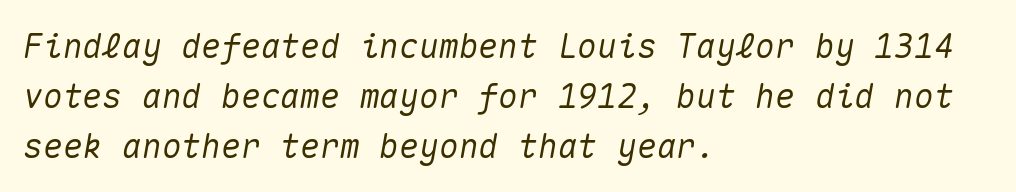
The image shows 33 px text type, italic (leaning right), monospaced; set left-aligned, normal line spacing (1.51x), normal letter spacing, not underlined; medium stroke contrast and a medium x-height.
